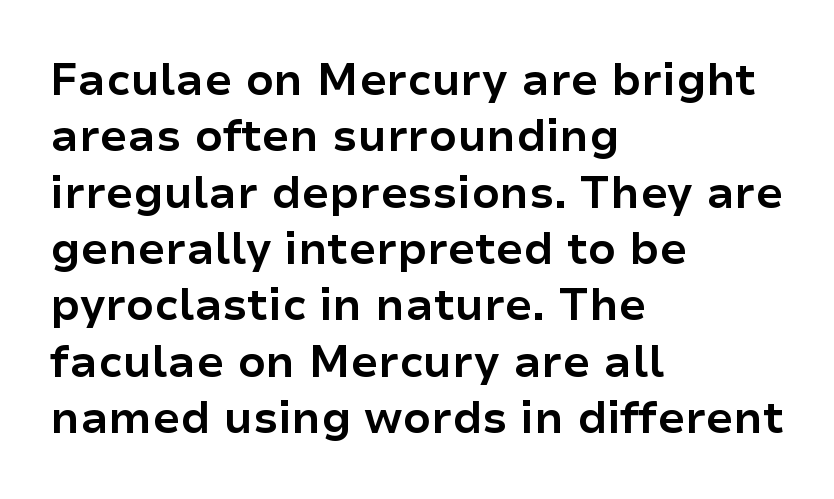
{"serif": "no", "italic": "no", "bold": "yes", "weight": "bold", "width": "normal", "stroke_contrast": "low", "x_height": "medium", "monospaced": "no", "underline": "no", "align": "left", "line_spacing": "normal", "line_spacing_ratio": 1.28, "letter_spacing": "normal", "letter_spacing_em": 0.0, "glyph_px": 44}
